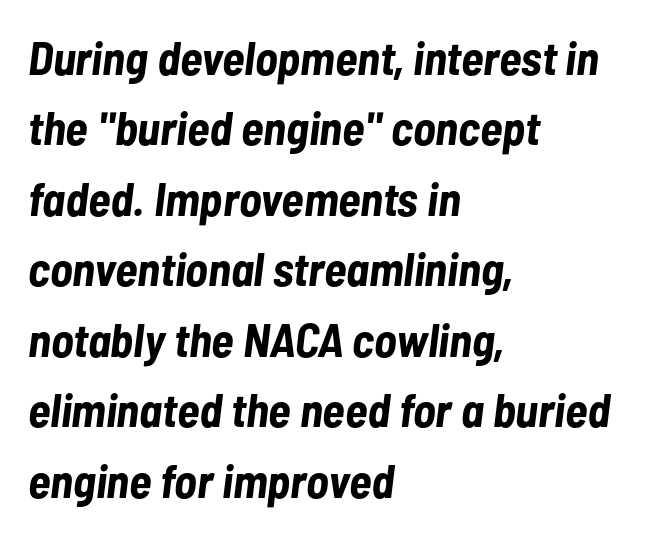
Think of a printed novel: that variable character pitch is what you see here. Notice how thick the strokes are: this is what a full bold looks like. This sample is left-justified, so line endings fall wherever the words run out. The rendering applies a slant to the glyphs. In terms of letterspacing, this is plain default setting.
